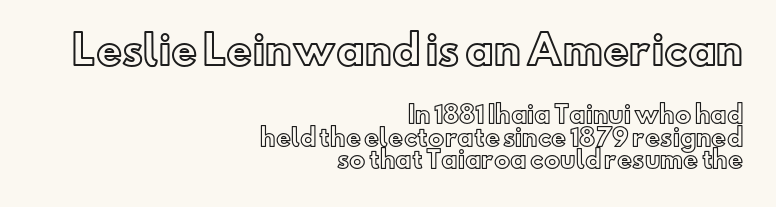
The image shows 40 px text type, upright; set right-aligned, tight line spacing (0.98x), normal letter spacing, not underlined; the first (top) block is 1.74x larger; a small x-height.
